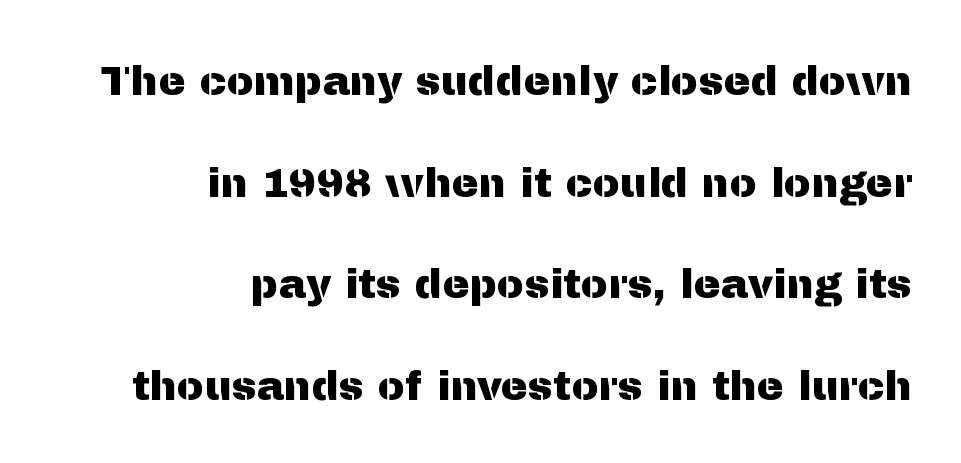
{"serif": "no", "italic": "no", "width": "normal", "stroke_contrast": "medium", "x_height": "medium", "monospaced": "no", "underline": "no", "align": "right", "line_spacing": "loose", "line_spacing_ratio": 2.48, "letter_spacing": "normal", "letter_spacing_em": 0.0, "glyph_px": 41}
